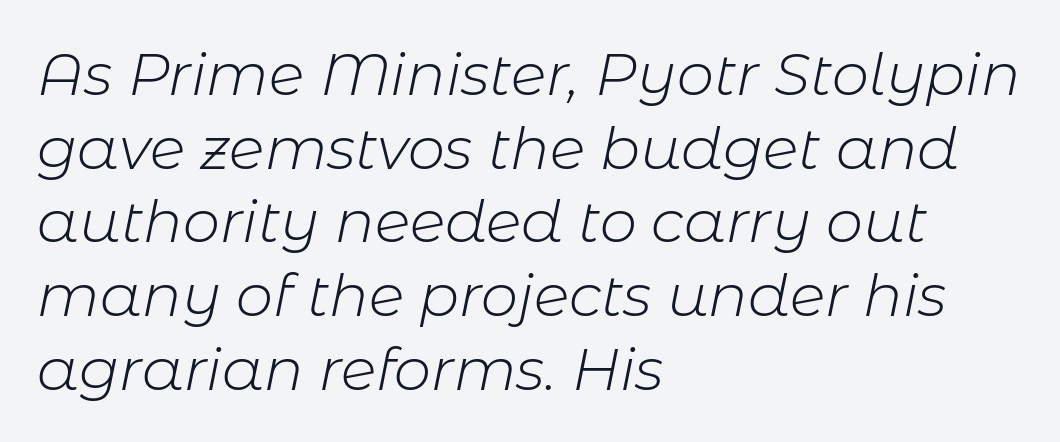
Leading matches the norm, producing a regular column. The face used here has a pronounced slope to its letters. Descender tails drop into unmarked territory. The cut favours lightness, reaching ordinary text weight at its darkest. Line starts are locked; line ends wander. In terms of letterspacing, this is plain default setting.
